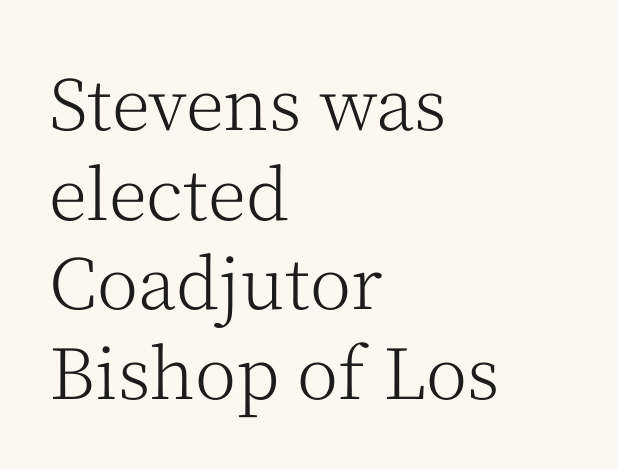
The image shows 70 px light serif type, upright; set left-aligned, normal line spacing (1.28x), normal letter spacing, not underlined; medium stroke contrast and a medium x-height.
